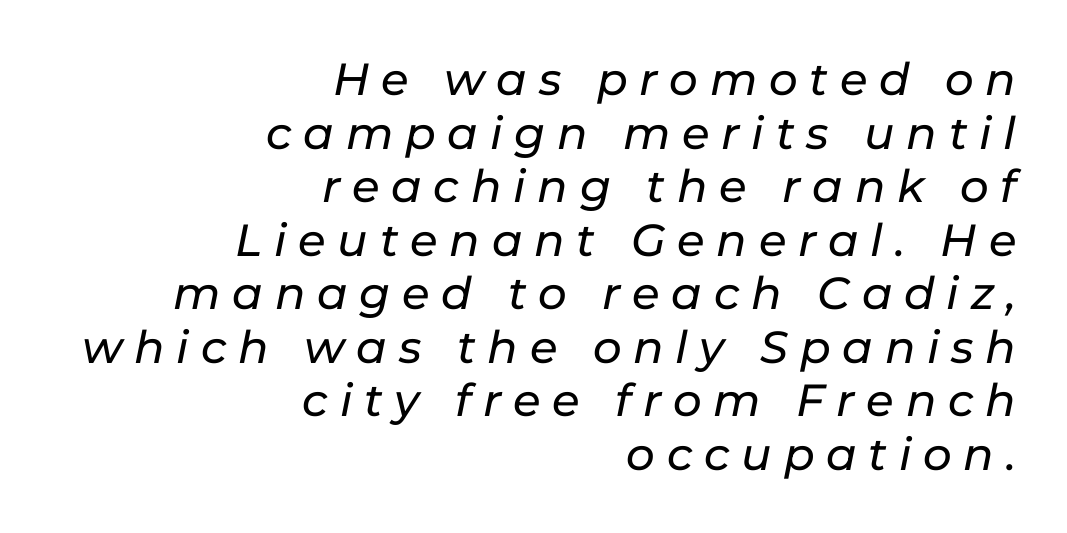
You can tell it's italic because the verticals aren't actually vertical. This sample is right-justified, so line beginnings fall wherever the words allow. There is plenty of visible air inserted between adjacent glyphs. No word sits above an underline. Varying glyph widths throughout — classic text-font behaviour.
